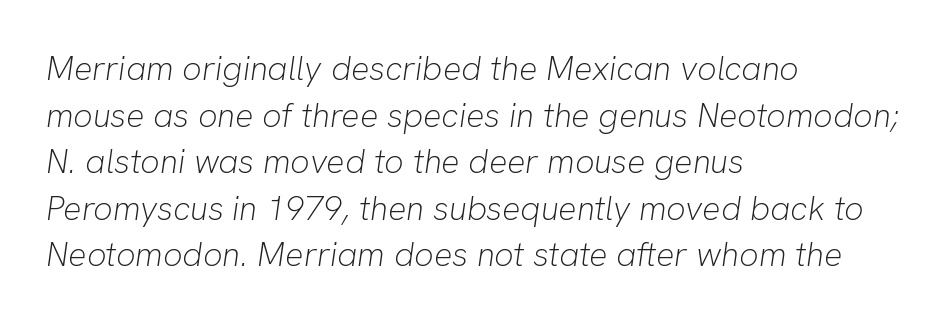
Q: Is the text bold? A: No.
Q: Is the text italic (slanted)? A: Yes, it leans right by about 8 degrees.
Q: Is the text underlined? A: No.
Q: How is the paragraph aligned? A: Left-aligned.
Q: Is the spacing between letters normal or unusually wide? A: Normal.
Q: Is the spacing between lines tight, normal or loose? A: Normal.
Q: Width (condensed, normal, or wide)? A: Normal.
Q: Stroke contrast? A: Low.
Q: x-height? A: Medium.
Q: Monospaced? A: No.
